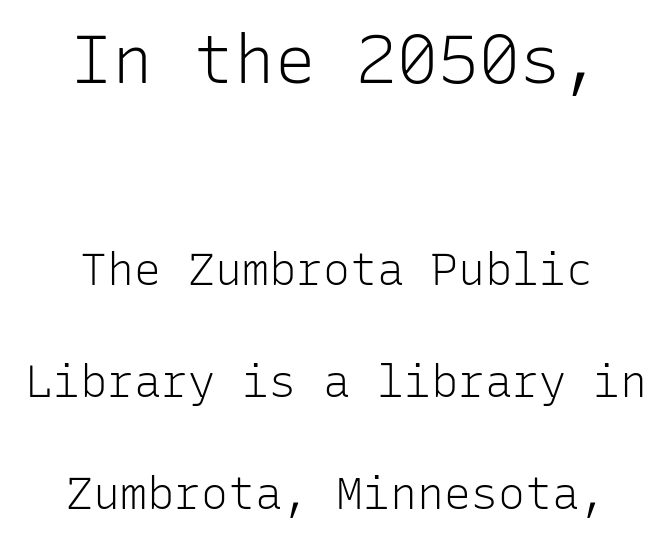
Q: Is the text bold? A: No.
Q: Is the text italic (slanted)? A: No, it is upright.
Q: Is the typeface a serif or a sans-serif typeface? A: Sans-serif.
Q: Is the text underlined? A: No.
Q: How is the paragraph aligned? A: Centered.
Q: Is the spacing between letters normal or unusually wide? A: Normal.
Q: Is the spacing between lines tight, normal or loose? A: Loose.
Q: Which block of text is set in a larger size, the first (top) or the second (bottom)? A: The first (top) one.
Q: Width (condensed, normal, or wide)? A: Normal.
Q: Stroke contrast? A: Low.
Q: x-height? A: Medium.
Q: Monospaced? A: Yes.
